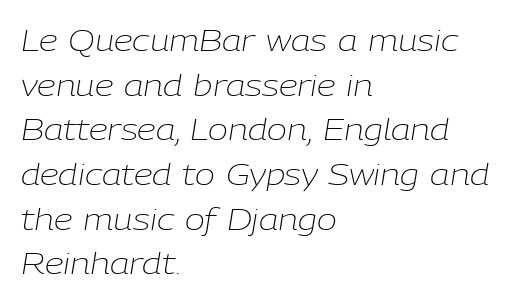
{"italic": "yes", "lean": "right", "slant_degrees": 9, "bold": "no", "weight": "light", "width": "normal", "stroke_contrast": "low", "x_height": "medium", "monospaced": "no", "underline": "no", "align": "left", "line_spacing": "normal", "line_spacing_ratio": 1.49, "letter_spacing": "normal", "letter_spacing_em": 0.0, "glyph_px": 30}
